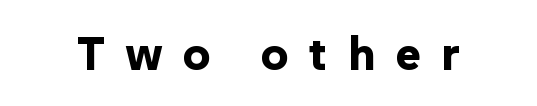
Q: Is the text bold? A: Yes.
Q: Is the text italic (slanted)? A: No, it is upright.
Q: Is the typeface a serif or a sans-serif typeface? A: Sans-serif.
Q: Is the text underlined? A: No.
Q: Is the spacing between letters normal or unusually wide? A: Unusually wide.
Q: Width (condensed, normal, or wide)? A: Normal.
Q: Stroke contrast? A: Low.
Q: x-height? A: Medium.
Q: Monospaced? A: No.
